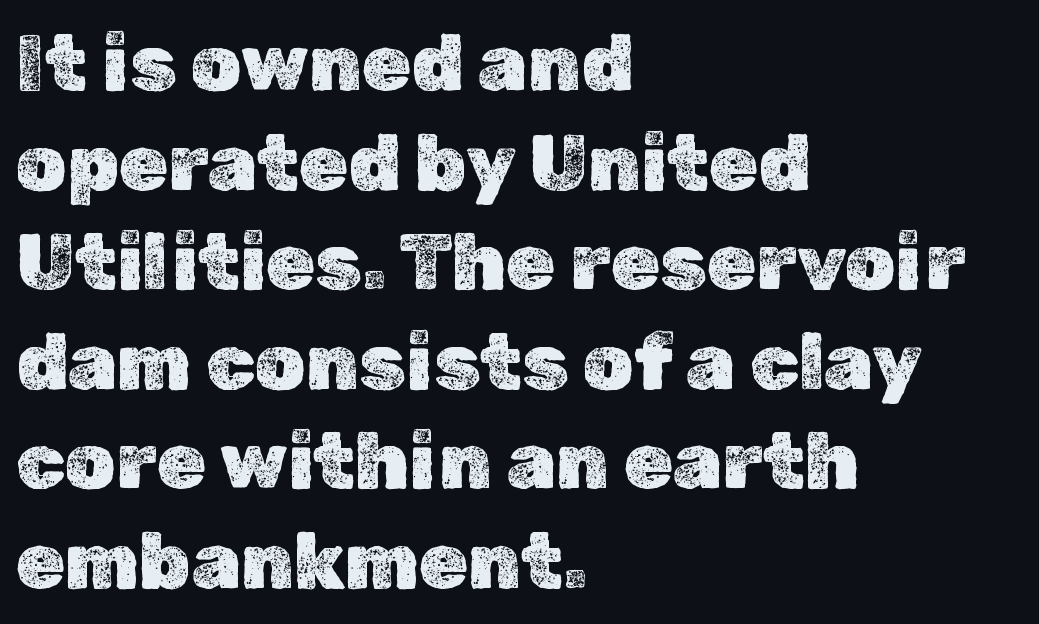
What stands out about the letter spacing? Nothing — it is the standard amount. Lines of text with bare space underneath. A normal amount of white space separates one row of letters from the next. Varying glyph widths throughout — classic text-font behaviour.
